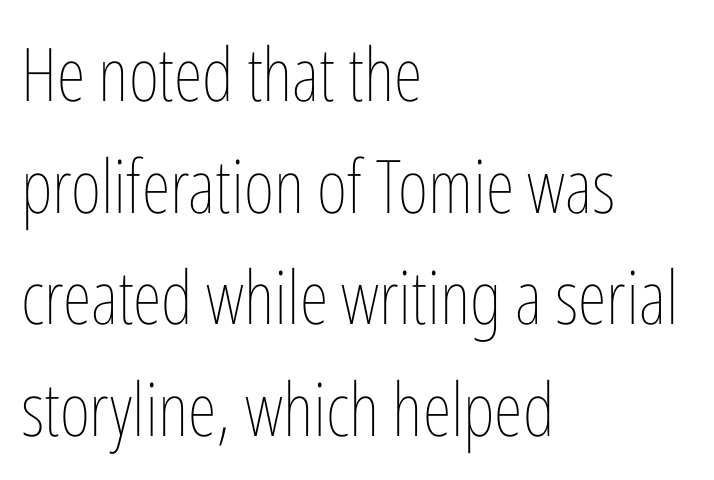
Q: Is the text bold? A: No.
Q: Is the text italic (slanted)? A: No, it is upright.
Q: Is the text underlined? A: No.
Q: How is the paragraph aligned? A: Left-aligned.
Q: Is the spacing between letters normal or unusually wide? A: Normal.
Q: Is the spacing between lines tight, normal or loose? A: Normal.
Q: Width (condensed, normal, or wide)? A: Condensed.
Q: Stroke contrast? A: Low.
Q: x-height? A: Medium.
Q: Monospaced? A: No.
